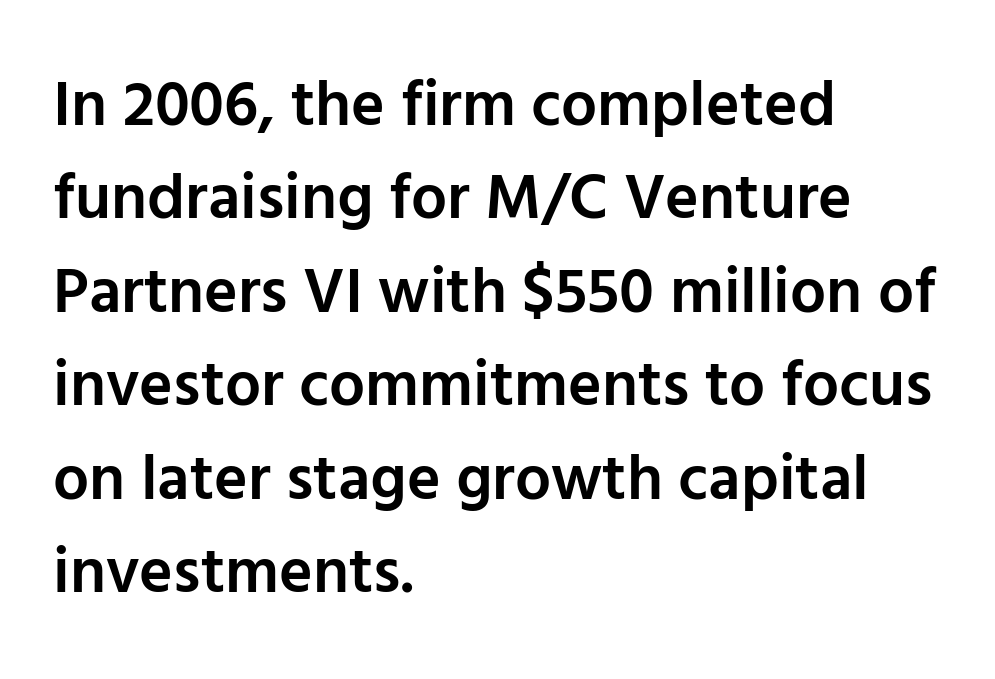
{"serif": "no", "italic": "no", "bold": "semi", "weight": "semibold", "width": "normal", "stroke_contrast": "low", "x_height": "medium", "monospaced": "no", "underline": "no", "align": "left", "line_spacing": "normal", "line_spacing_ratio": 1.46, "letter_spacing": "normal", "letter_spacing_em": 0.0, "glyph_px": 64}
